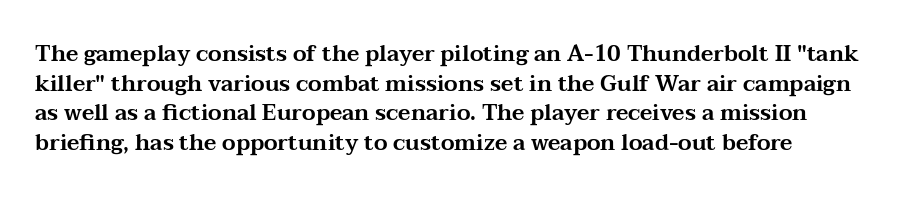
The image shows 22 px text type, upright; set left-aligned, normal line spacing (1.35x), normal letter spacing, not underlined.
